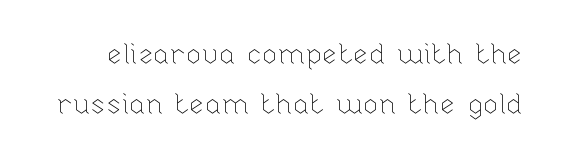
No chunkiness to these letters — they're not bold. It's the straight-up-and-down kind of type. Students, note that the glyphs here touch the page at normal intervals. Character widths vary here, with narrow letters taking less room than wide ones. A bare baseline throughout the passage.
